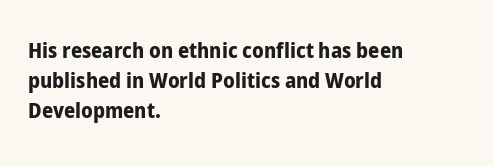
Q: Is the text bold? A: Yes.
Q: Is the text italic (slanted)? A: No, it is upright.
Q: Is the text underlined? A: No.
Q: How is the paragraph aligned? A: Left-aligned.
Q: Is the spacing between letters normal or unusually wide? A: Normal.
Q: Is the spacing between lines tight, normal or loose? A: Normal.
